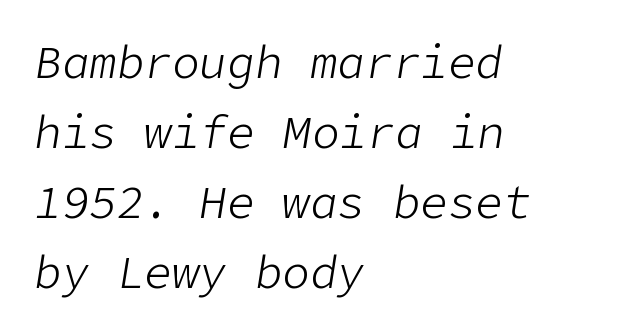
The passage shown is not bold in any degree. Students, note that the glyphs here touch the page at normal intervals. An italicized treatment has been applied to the whole sample. The foot of each line stays bare and open.
